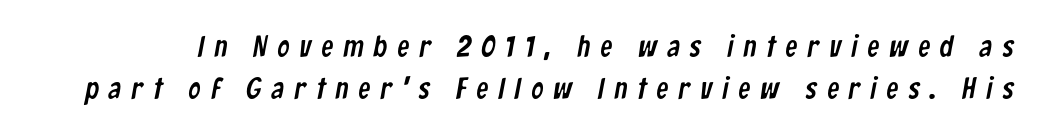
The image shows 30 px condensed sans-serif type; set normal line spacing (1.39x), unusually wide letter spacing (+0.34 em), not underlined; low stroke contrast and a medium x-height.
